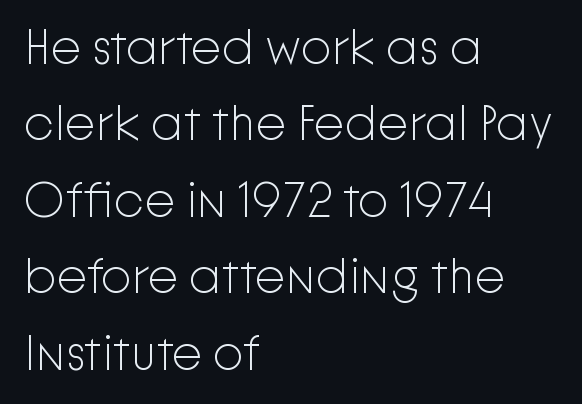
The image shows 49 px light sans-serif type, upright; set left-aligned, normal line spacing (1.56x), normal letter spacing, not underlined; low stroke contrast and a medium x-height.
